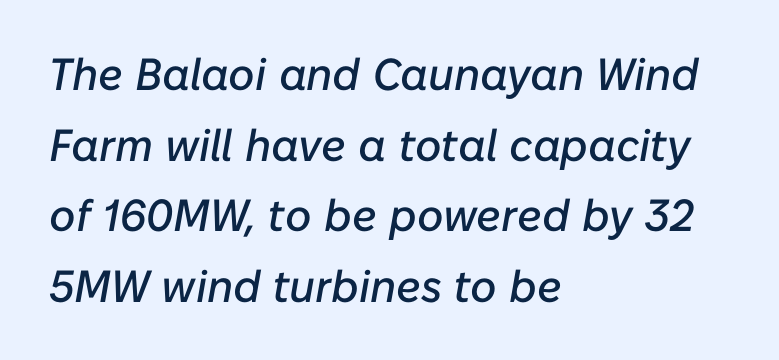
Q: Is the text italic (slanted)? A: Yes, it leans right by about 10 degrees.
Q: Is the text underlined? A: No.
Q: How is the paragraph aligned? A: Left-aligned.
Q: Is the spacing between letters normal or unusually wide? A: Normal.
Q: Is the spacing between lines tight, normal or loose? A: Normal.
Q: Width (condensed, normal, or wide)? A: Normal.
Q: Stroke contrast? A: Low.
Q: x-height? A: Medium.
Q: Monospaced? A: No.
